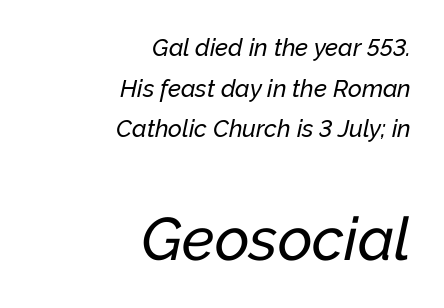
The image shows 60 px text type, italic (leaning right); set right-aligned, normal line spacing (1.69x), normal letter spacing, not underlined; the second (bottom) block is 2.5x larger; low stroke contrast and a medium x-height.
